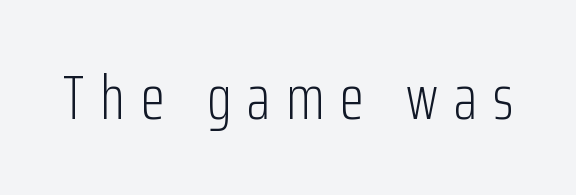
The image shows 62 px light, condensed sans-serif type, upright; set unusually wide letter spacing (+0.26 em), not underlined; low stroke contrast and a medium x-height.
